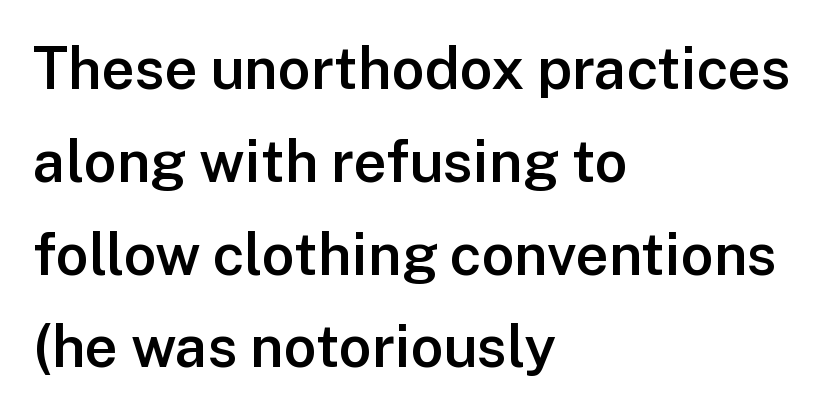
{"serif": "no", "italic": "no", "bold": "semi", "weight": "semibold", "width": "normal", "stroke_contrast": "low", "x_height": "medium", "monospaced": "no", "underline": "no", "align": "left", "line_spacing": "normal", "line_spacing_ratio": 1.6, "letter_spacing": "normal", "letter_spacing_em": 0.0, "glyph_px": 58}
